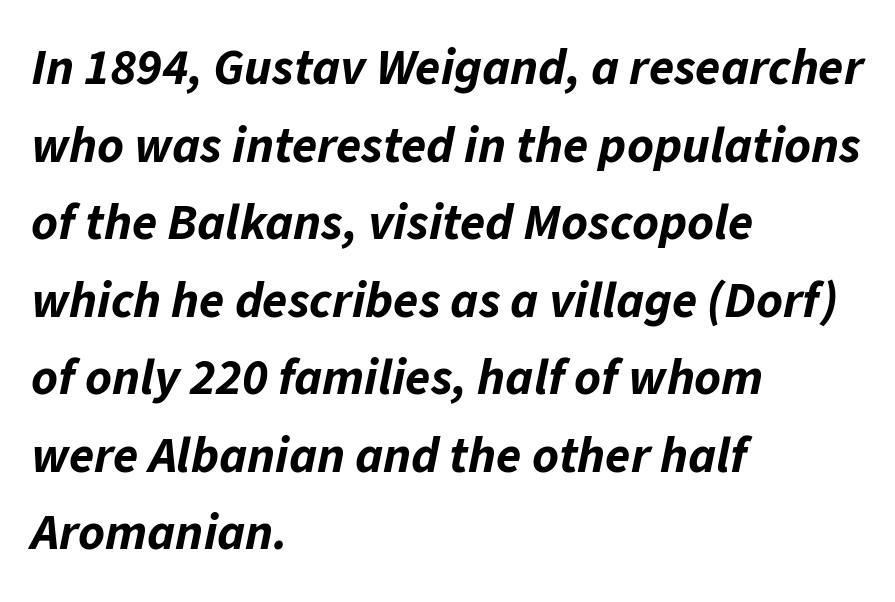
Notice how descenders clear the ascenders below comfortably — that's standard leading. The characters look thick and weighty, a clear bold. Is the type slanted? Yes — the strokes lean at a clear angle. The letters advance in unequal steps, a hallmark of proportional type. The compositor pushed each line to the left boundary.
